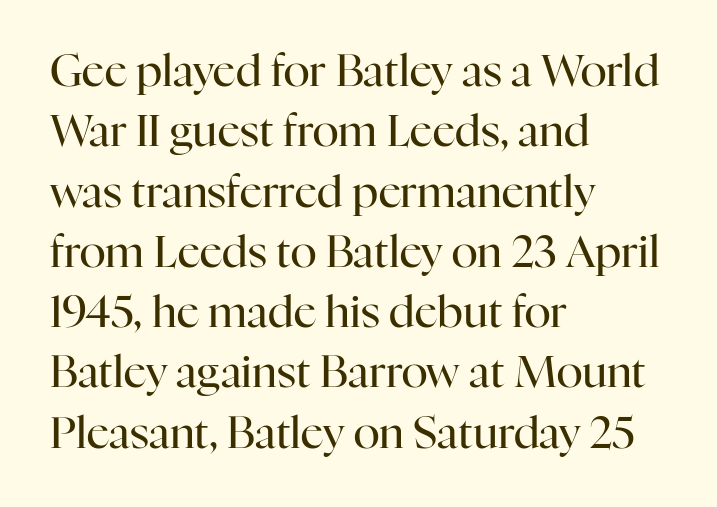
The image shows 44 px regular-weight serif type, upright; set left-aligned, normal line spacing (1.37x), normal letter spacing, not underlined; high stroke contrast and a medium x-height.
